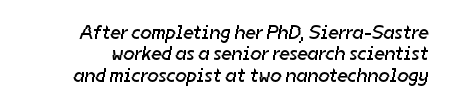
Q: Is the text bold? A: No.
Q: Is the text underlined? A: No.
Q: Is the spacing between letters normal or unusually wide? A: Normal.
Q: Is the spacing between lines tight, normal or loose? A: Tight.
